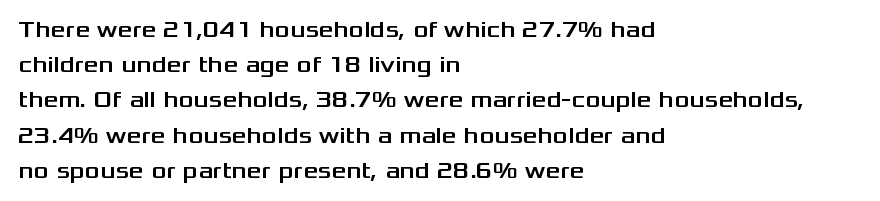
The designer left line spacing at the default. The face used here is rendered with its standard letterfit. The letters stand upright; this is a roman face. The rag falls on the right side of this text block. The words here are not underlined.
